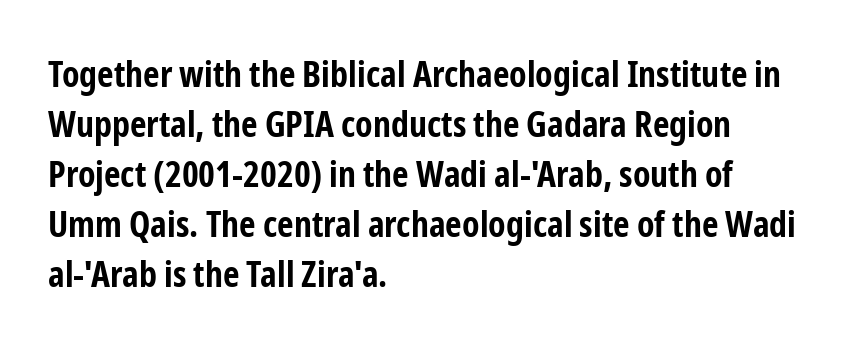
{"serif": "no", "italic": "no", "bold": "yes", "weight": "bold", "width": "condensed", "stroke_contrast": "low", "x_height": "medium", "monospaced": "no", "underline": "no", "align": "left", "line_spacing": "normal", "line_spacing_ratio": 1.39, "letter_spacing": "normal", "letter_spacing_em": 0.0, "glyph_px": 36}
